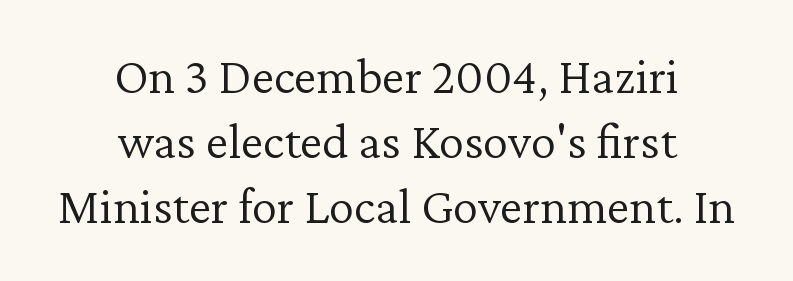
Q: Is the text bold? A: No.
Q: Is the text italic (slanted)? A: No, it is upright.
Q: Is the typeface a serif or a sans-serif typeface? A: Serif.
Q: Is the text underlined? A: No.
Q: How is the paragraph aligned? A: Centered.
Q: Is the spacing between letters normal or unusually wide? A: Normal.
Q: Is the spacing between lines tight, normal or loose? A: Normal.
Q: Width (condensed, normal, or wide)? A: Normal.
Q: Stroke contrast? A: Low.
Q: x-height? A: Medium.
Q: Monospaced? A: No.
